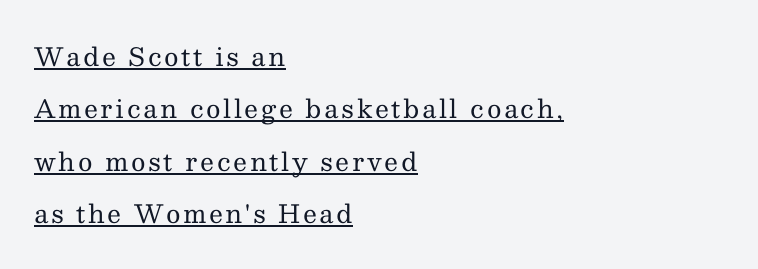
Does the copy run flush right? No — it runs flush left. Underline: present. Posture: upright roman. The font is comparable to plain body text, perhaps lighter. The vertical gap from one line to the next is large.
